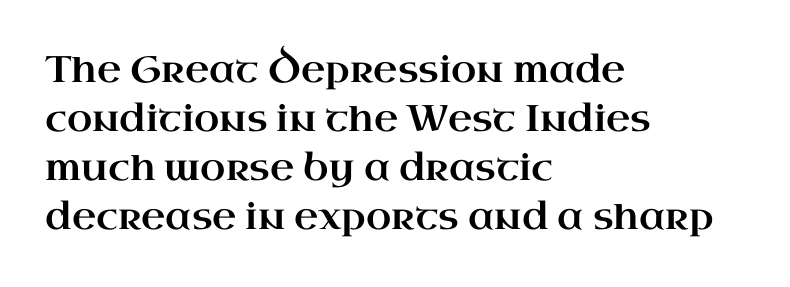
{"serif": "yes", "italic": "no", "width": "wide", "stroke_contrast": "high", "x_height": "small", "monospaced": "no", "underline": "no", "align": "left", "line_spacing": "normal", "line_spacing_ratio": 1.32, "letter_spacing": "normal", "letter_spacing_em": 0.0, "glyph_px": 37}
